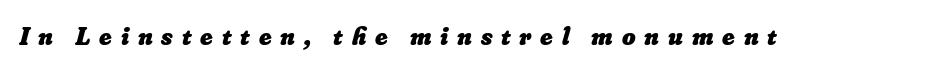
Has an underline been added? It has not. Tracking here is generous; glyphs stand well apart from one another. The face used here has the dense, thick strokes of a bold.
